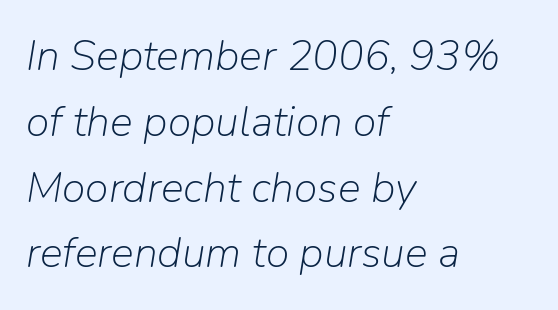
In terms of letterspacing, this is plain default setting. You could not count columns in this text — the font is proportionally spaced. The paragraph shown leans on its left margin. These lines were composed using italics. Descenders are the only things crossing below the line.
